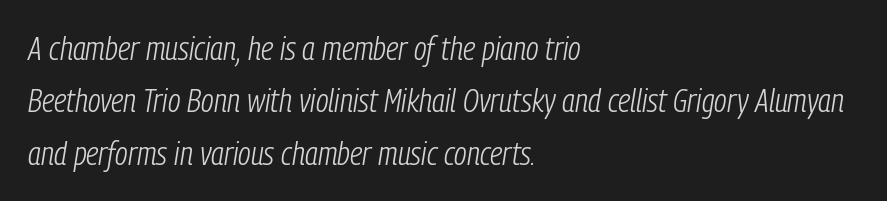
The image shows 33 px light, condensed type, italic (leaning right); set left-aligned, normal line spacing (1.59x), normal letter spacing, not underlined; low stroke contrast and a medium x-height.
